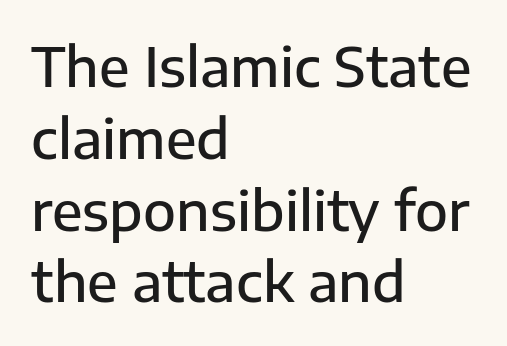
The image shows 54 px semibold sans-serif type, upright; set left-aligned, normal line spacing (1.33x), normal letter spacing, not underlined; low stroke contrast and a medium x-height.
